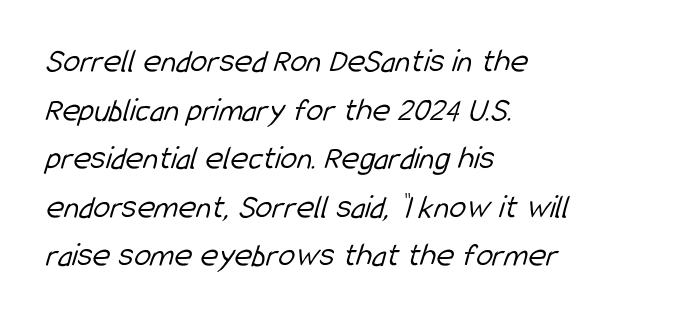
Do the characters align in a grid? No, the font is proportional. This sample uses a sans-serif face. The baseline area is clear. The weight would be labelled regular, book, light, or lighter still. Look at the tracking — it's just the regular setting, nothing added. Regarding leading, the lines here are spaced in the standard way.
